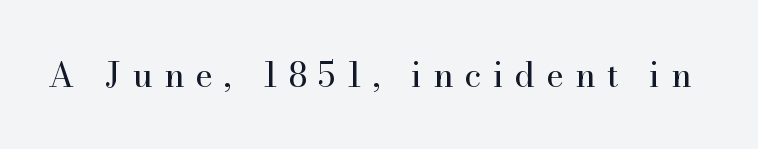
Q: Is the text bold? A: No.
Q: Is the text italic (slanted)? A: No, it is upright.
Q: Is the typeface a serif or a sans-serif typeface? A: Serif.
Q: Is the text underlined? A: No.
Q: Is the spacing between letters normal or unusually wide? A: Unusually wide.
Q: Width (condensed, normal, or wide)? A: Normal.
Q: Stroke contrast? A: High.
Q: x-height? A: Small.
Q: Monospaced? A: No.
